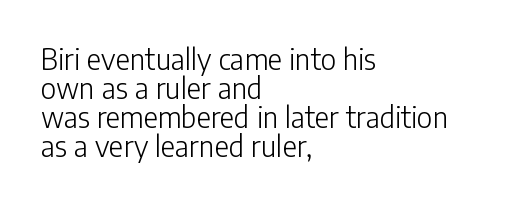
Note the varied advance widths — an 'i' is clearly narrower than an 'm'. The horizontal fit of the characters is conventional and even. The lines are quadded left. The space beneath each line is pristine and unruled. A typesetter would label this face a sans.
